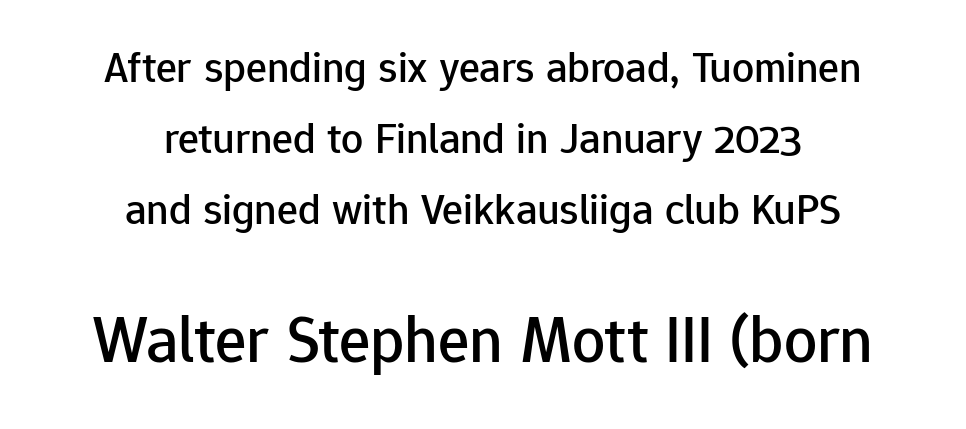
Q: Is the text italic (slanted)? A: No, it is upright.
Q: Is the typeface a serif or a sans-serif typeface? A: Sans-serif.
Q: Is the text underlined? A: No.
Q: How is the paragraph aligned? A: Centered.
Q: Is the spacing between letters normal or unusually wide? A: Normal.
Q: Is the spacing between lines tight, normal or loose? A: Normal.
Q: Which block of text is set in a larger size, the first (top) or the second (bottom)? A: The second (bottom) one.
Q: Width (condensed, normal, or wide)? A: Normal.
Q: Stroke contrast? A: Low.
Q: x-height? A: Medium.
Q: Monospaced? A: No.
